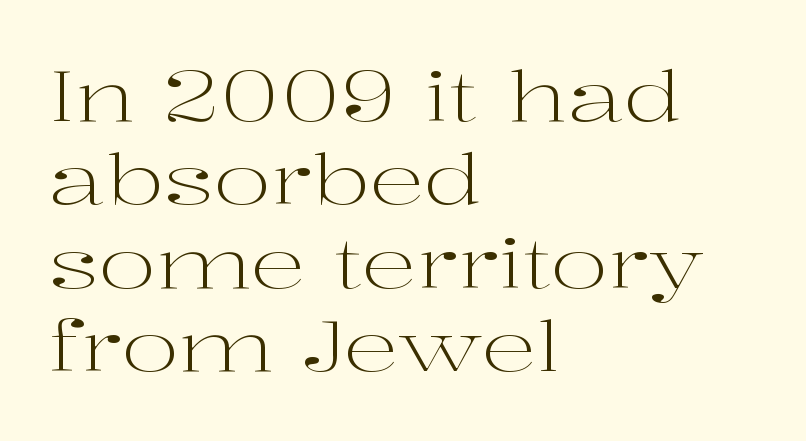
The image shows 69 px light, wide serif type, upright; set left-aligned, line spacing 1.21x, normal letter spacing, not underlined; high stroke contrast and a medium x-height.
